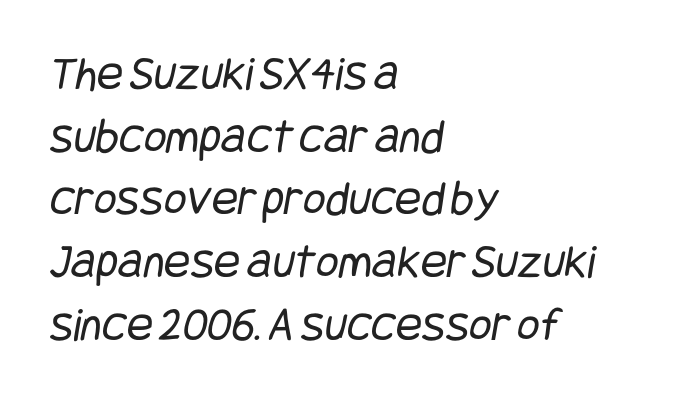
{"serif": "no", "bold": "no", "weight": "regular", "width": "condensed", "stroke_contrast": "low", "x_height": "large", "underline": "no", "align": "left", "line_spacing": "normal", "line_spacing_ratio": 1.28, "letter_spacing": "normal", "letter_spacing_em": 0.0, "glyph_px": 49}
